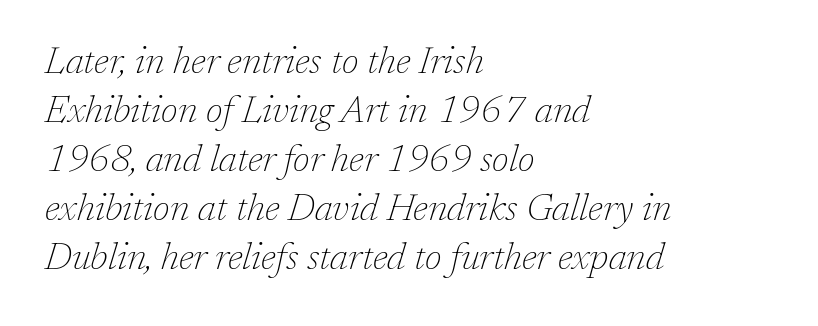
Q: Is the text bold? A: No.
Q: Is the text italic (slanted)? A: Yes, it leans right by about 17 degrees.
Q: Is the typeface a serif or a sans-serif typeface? A: Serif.
Q: Is the text underlined? A: No.
Q: How is the paragraph aligned? A: Left-aligned.
Q: Is the spacing between letters normal or unusually wide? A: Normal.
Q: Is the spacing between lines tight, normal or loose? A: Normal.
Q: Width (condensed, normal, or wide)? A: Normal.
Q: Stroke contrast? A: Low.
Q: x-height? A: Medium.
Q: Monospaced? A: No.
